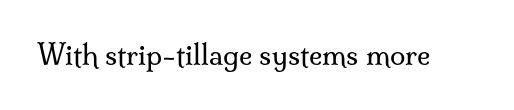
The image shows 28 px regular-weight serif type, upright; set normal letter spacing, not underlined; medium stroke contrast and a small x-height.
